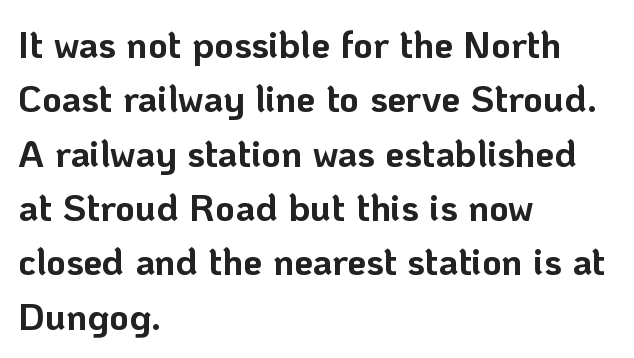
The image shows 38 px bold sans-serif type, upright; set left-aligned, normal line spacing (1.43x), normal letter spacing, not underlined; low stroke contrast and a medium x-height.
